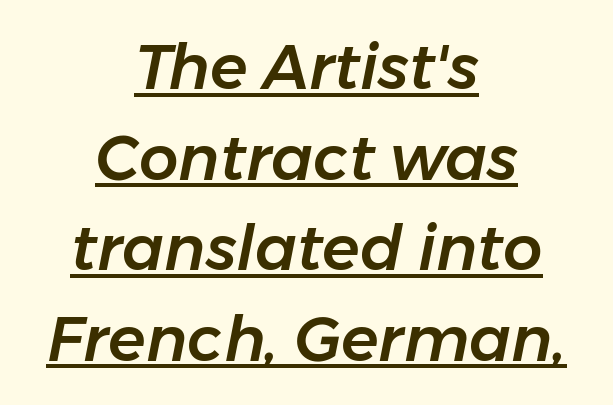
Is the type slanted? Yes — the strokes lean at a clear angle. The rendering uses the underline text-decoration. Alignment: centered. This rendering leaves character spacing at its baseline value. Is this a fixed-width face? No — the glyphs have proportional, varying widths.
